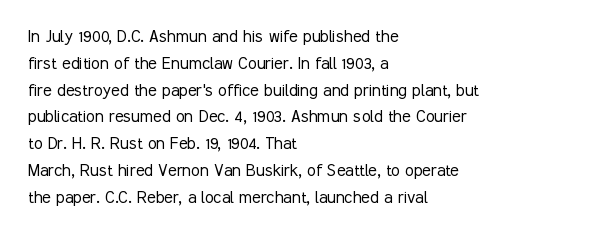
Unlike italic type, these characters show no tilt at all. Honestly, there is no underline to notice here at all. The ragged edge is on the right, which tells us the setting is flush left. Tracking here is standard; glyphs follow each other at the usual distance.
